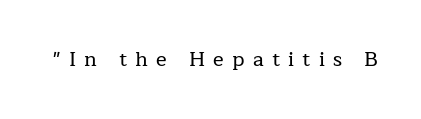
{"italic": "no", "underline": "no", "letter_spacing": "wide", "letter_spacing_em": 0.41, "glyph_px": 20}
